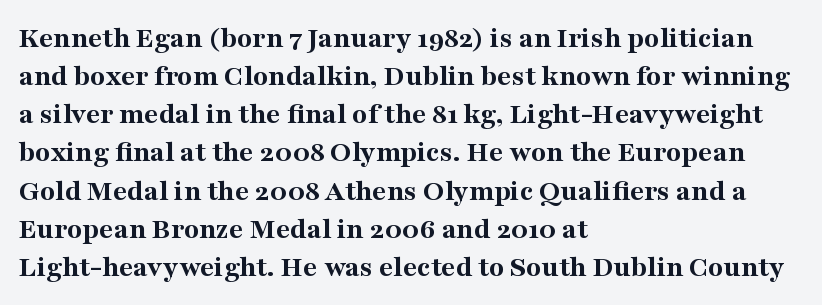
Q: Is the text bold? A: Yes.
Q: Is the text italic (slanted)? A: No, it is upright.
Q: Is the typeface a serif or a sans-serif typeface? A: Serif.
Q: Is the text underlined? A: No.
Q: How is the paragraph aligned? A: Left-aligned.
Q: Is the spacing between letters normal or unusually wide? A: Normal.
Q: Width (condensed, normal, or wide)? A: Normal.
Q: Stroke contrast? A: Medium.
Q: x-height? A: Medium.
Q: Monospaced? A: No.
